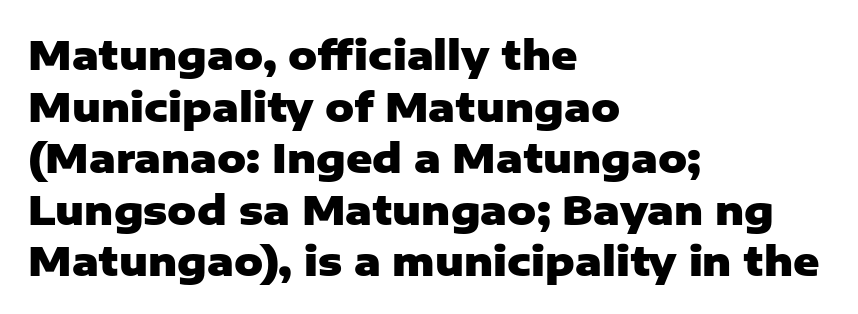
{"serif": "no", "italic": "no", "bold": "yes", "weight": "heavy", "width": "normal", "stroke_contrast": "low", "x_height": "medium", "monospaced": "no", "underline": "no", "align": "left", "line_spacing": "normal", "line_spacing_ratio": 1.29, "letter_spacing": "normal", "letter_spacing_em": 0.0, "glyph_px": 40}
